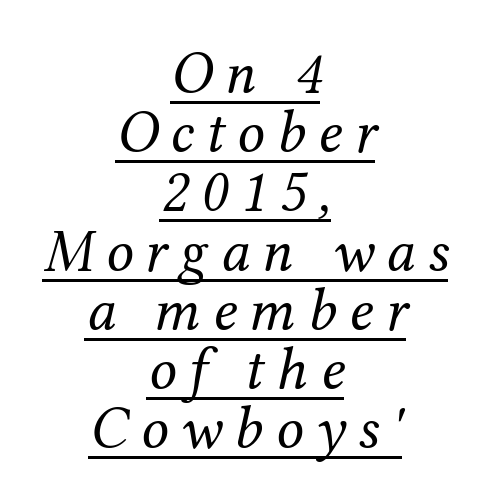
The image shows 61 px regular-weight serif type, italic (leaning right); set centered, tight line spacing (0.97x), unusually wide letter spacing (+0.2 em), underlined; medium stroke contrast and a medium x-height.
